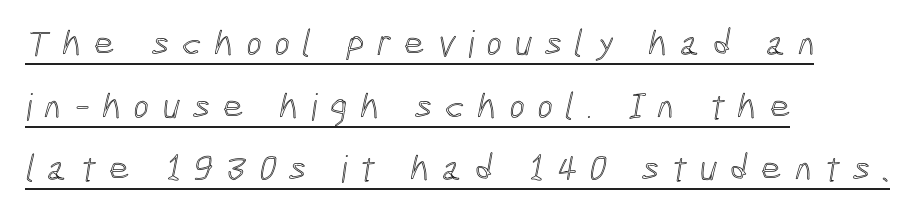
Q: Is the text underlined? A: Yes.
Q: How is the paragraph aligned? A: Left-aligned.
Q: Is the spacing between letters normal or unusually wide? A: Unusually wide.
Q: Is the spacing between lines tight, normal or loose? A: Normal.
Q: Width (condensed, normal, or wide)? A: Condensed.
Q: x-height? A: Medium.
Q: Monospaced? A: No.
